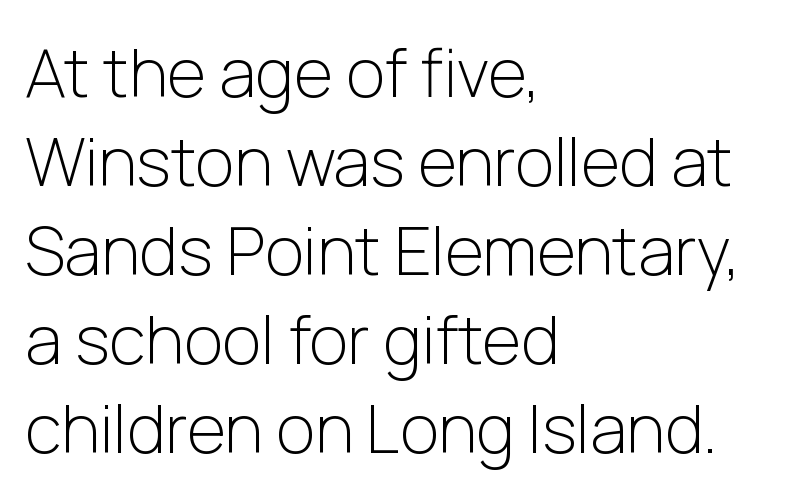
Q: Is the text bold? A: No.
Q: Is the text italic (slanted)? A: No, it is upright.
Q: Is the typeface a serif or a sans-serif typeface? A: Sans-serif.
Q: Is the text underlined? A: No.
Q: How is the paragraph aligned? A: Left-aligned.
Q: Is the spacing between letters normal or unusually wide? A: Normal.
Q: Is the spacing between lines tight, normal or loose? A: Normal.
Q: Width (condensed, normal, or wide)? A: Normal.
Q: Stroke contrast? A: Low.
Q: x-height? A: Medium.
Q: Monospaced? A: No.
